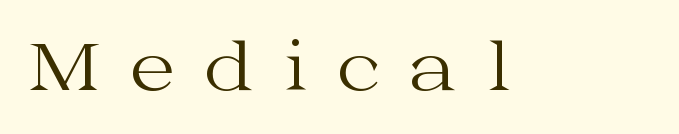
{"serif": "yes", "italic": "no", "bold": "no", "weight": "regular", "width": "wide", "stroke_contrast": "medium", "x_height": "medium", "monospaced": "no", "underline": "no", "letter_spacing": "wide", "letter_spacing_em": 0.44, "glyph_px": 66}
